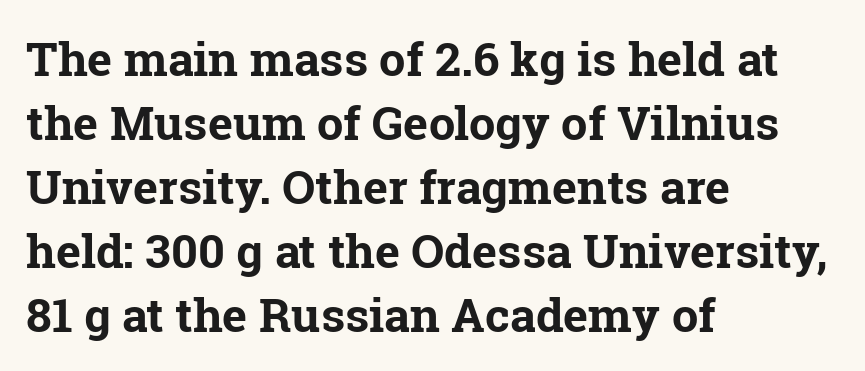
Does the copy run flush right? No — it runs flush left. Is this a fixed-width face? No — the glyphs have proportional, varying widths. Words float on clear page, feet unadorned. I'd call this a serif setting — the letters wear small feet. Every character sits straight up, as roman type does. Successive baselines arrive at the customary interval.
